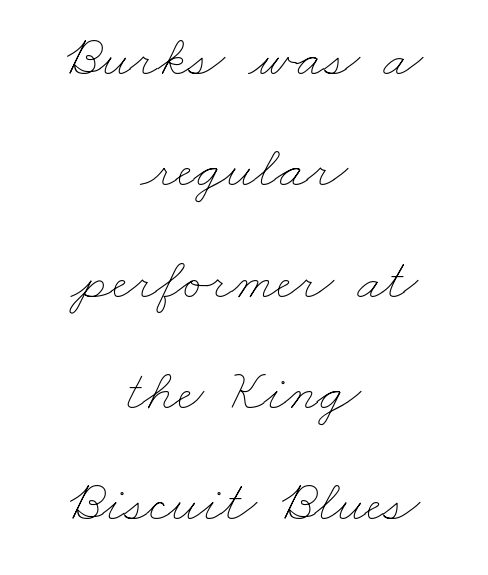
{"bold": "no", "weight": "thin", "width": "wide", "stroke_contrast": "low", "x_height": "small", "monospaced": "no", "underline": "no", "align": "center", "line_spacing": "loose", "line_spacing_ratio": 1.92, "letter_spacing": "normal", "letter_spacing_em": 0.0, "glyph_px": 58}
